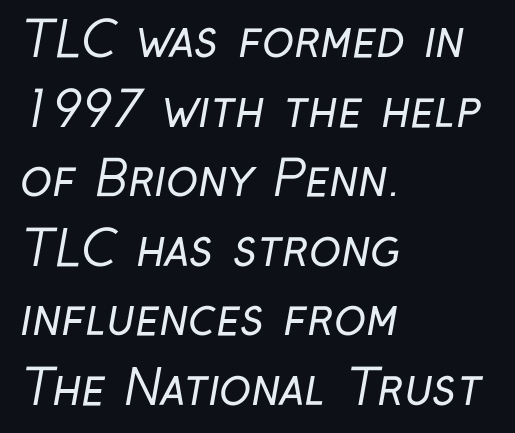
The image shows 48 px regular-weight, condensed sans-serif type; set left-aligned, normal line spacing (1.45x), normal letter spacing, not underlined; low stroke contrast and a medium x-height.
